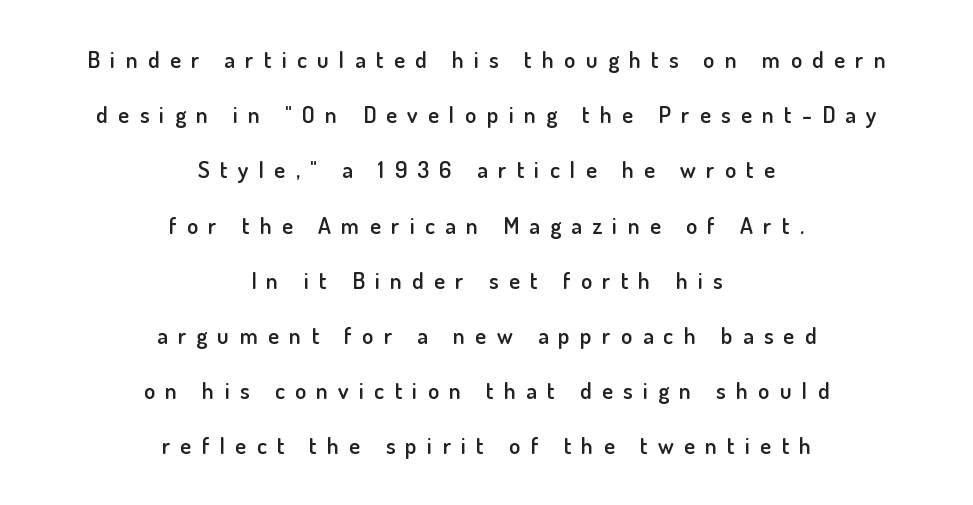
Q: Is the text bold? A: Semi-bold.
Q: Is the text italic (slanted)? A: No, it is upright.
Q: Is the text underlined? A: No.
Q: How is the paragraph aligned? A: Centered.
Q: Is the spacing between letters normal or unusually wide? A: Unusually wide.
Q: Is the spacing between lines tight, normal or loose? A: Loose.
